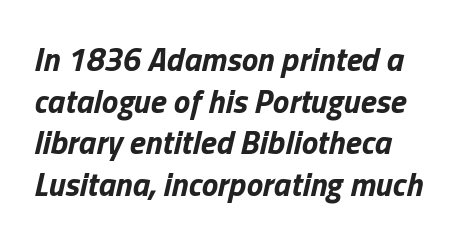
{"italic": "yes", "lean": "right", "slant_degrees": 13, "bold": "yes", "weight": "bold", "width": "normal", "stroke_contrast": "low", "x_height": "medium", "monospaced": "no", "underline": "no", "line_spacing": "normal", "line_spacing_ratio": 1.26, "letter_spacing": "normal", "letter_spacing_em": 0.0, "glyph_px": 33}
